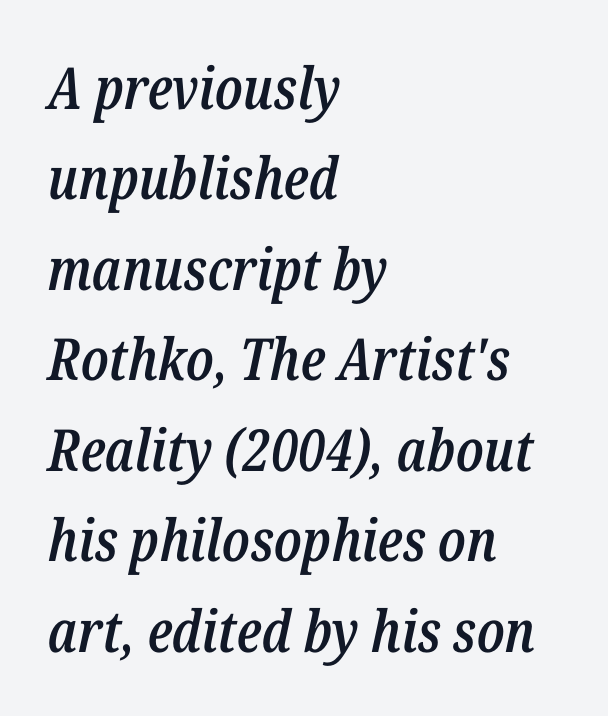
Horizontal bands of white between lines are of average thickness. Summary of weight: moderately heavy, a semibold. Teacher's note: observe the even left margin — that is flush-left alignment. Honestly, there is no underline to notice here at all.
